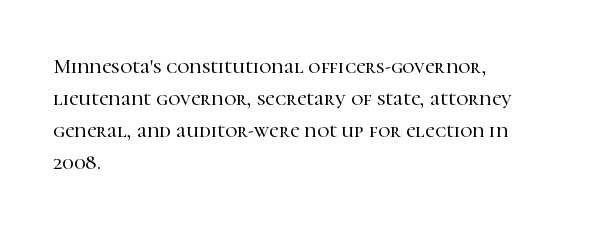
{"italic": "no", "underline": "no", "align": "left", "line_spacing": "normal", "line_spacing_ratio": 1.53, "letter_spacing": "normal", "letter_spacing_em": 0.0, "glyph_px": 21}
